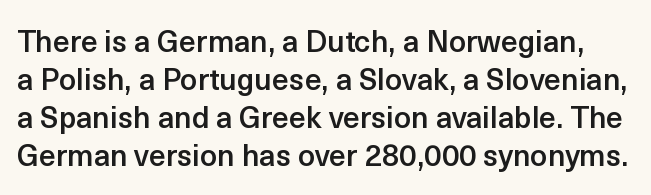
{"serif": "no", "italic": "no", "bold": "semi", "weight": "semibold", "width": "normal", "x_height": "medium", "monospaced": "no", "underline": "no", "line_spacing": "normal", "line_spacing_ratio": 1.27, "letter_spacing": "normal", "letter_spacing_em": 0.0, "glyph_px": 30}
